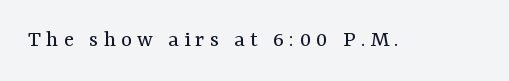
Glyph-to-glyph distance is far greater than everyday printed text. The type sits square on the baseline with zero lean. Stems and bowls with no extra thickness — not bold. Clear beneath every line of the passage.
